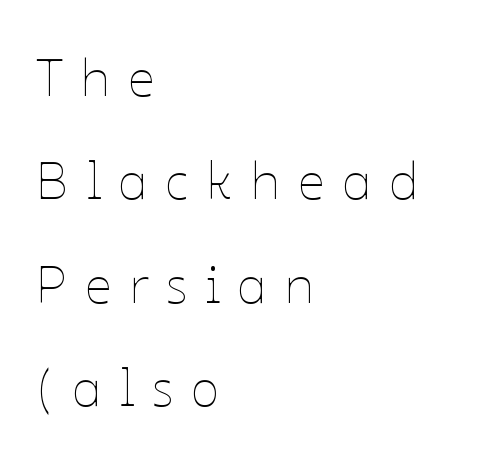
Q: Is the text bold? A: No.
Q: Is the text italic (slanted)? A: No, it is upright.
Q: Is the text underlined? A: No.
Q: How is the paragraph aligned? A: Left-aligned.
Q: Is the spacing between letters normal or unusually wide? A: Unusually wide.
Q: Is the spacing between lines tight, normal or loose? A: Loose.
Q: Width (condensed, normal, or wide)? A: Normal.
Q: Stroke contrast? A: Low.
Q: x-height? A: Medium.
Q: Monospaced? A: No.
